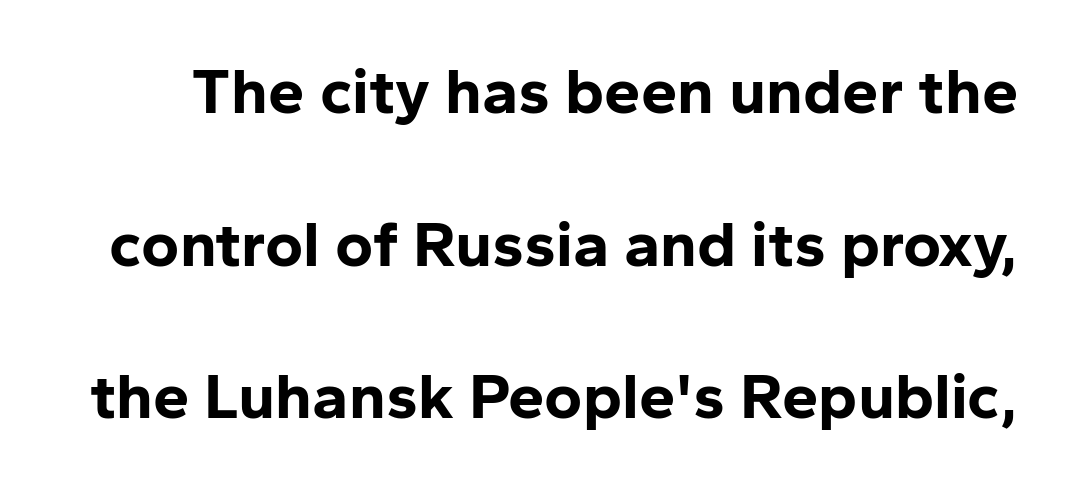
I'd describe the lettering as bold — thick and assertive. Stroke terminals: plain, sans-serif. Reading down the column, the eye jumps a long way to each next line. Do the characters align in a grid? No, the font is proportional. Tall strokes in this sample are plumb rather than angled.
